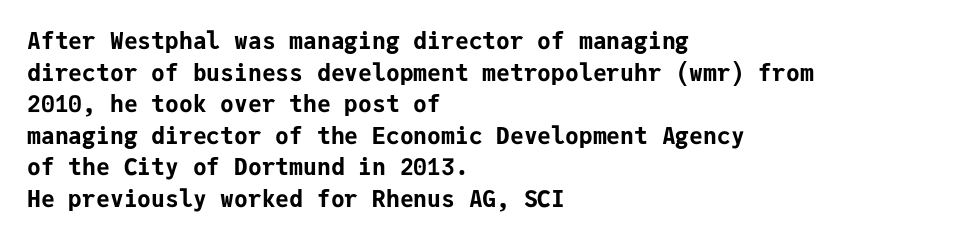
{"italic": "no", "bold": "yes", "underline": "no", "align": "left", "line_spacing": "normal", "line_spacing_ratio": 1.37, "letter_spacing": "normal", "letter_spacing_em": 0.0, "glyph_px": 23}
